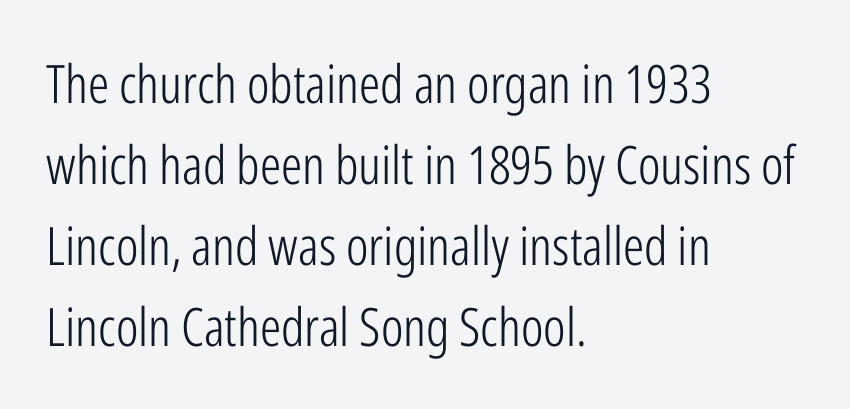
Q: Is the text bold? A: No.
Q: Is the text italic (slanted)? A: No, it is upright.
Q: Is the typeface a serif or a sans-serif typeface? A: Sans-serif.
Q: Is the text underlined? A: No.
Q: How is the paragraph aligned? A: Left-aligned.
Q: Is the spacing between letters normal or unusually wide? A: Normal.
Q: Is the spacing between lines tight, normal or loose? A: Normal.
Q: Width (condensed, normal, or wide)? A: Condensed.
Q: Stroke contrast? A: Low.
Q: x-height? A: Medium.
Q: Monospaced? A: No.
